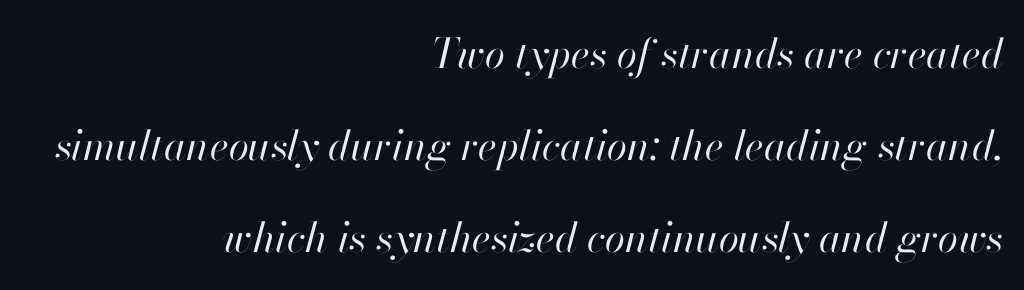
{"italic": "yes", "lean": "right", "slant_degrees": 13, "bold": "no", "weight": "regular", "width": "normal", "stroke_contrast": "high", "x_height": "small", "monospaced": "no", "underline": "no", "align": "right", "line_spacing": "loose", "line_spacing_ratio": 2.24, "letter_spacing": "normal", "letter_spacing_em": 0.0, "glyph_px": 41}
